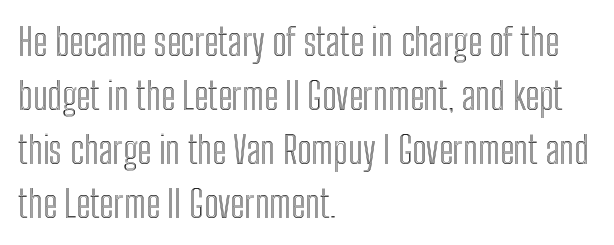
{"italic": "no", "width": "condensed", "x_height": "medium", "monospaced": "no", "underline": "no", "align": "left", "line_spacing": "normal", "line_spacing_ratio": 1.42, "letter_spacing": "normal", "letter_spacing_em": 0.0, "glyph_px": 38}
